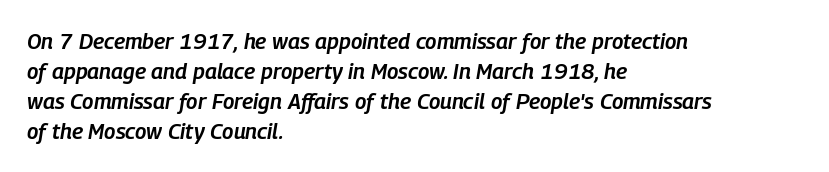
A typesetter would mark this as italic. Baseline-to-baseline distance is the conventional proportion of letter height. This sample uses plain, unmodified letter spacing. Does the weight exceed regular? Yes, but only to semibold. The setting favours the left margin, as ordinary paragraphs usually do.
